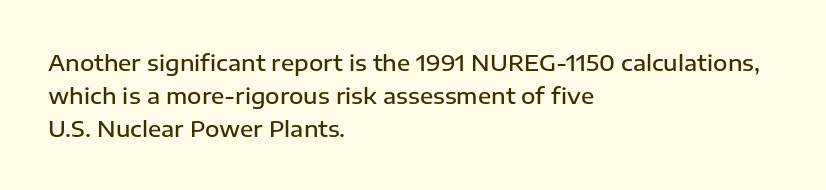
The image shows 22 px text type, upright; set left-aligned, normal line spacing (1.49x), normal letter spacing, not underlined.
